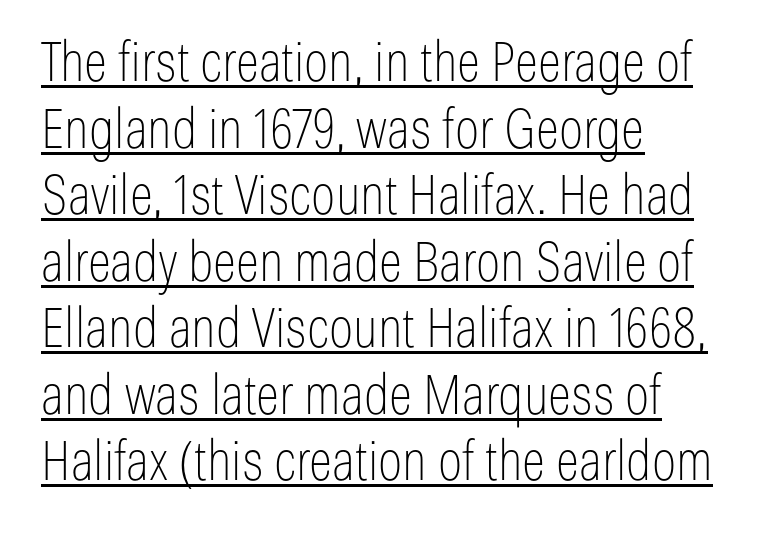
The image shows 55 px thin, condensed sans-serif type, upright; set left-aligned, line spacing 1.21x, normal letter spacing, underlined; low stroke contrast and a medium x-height.
